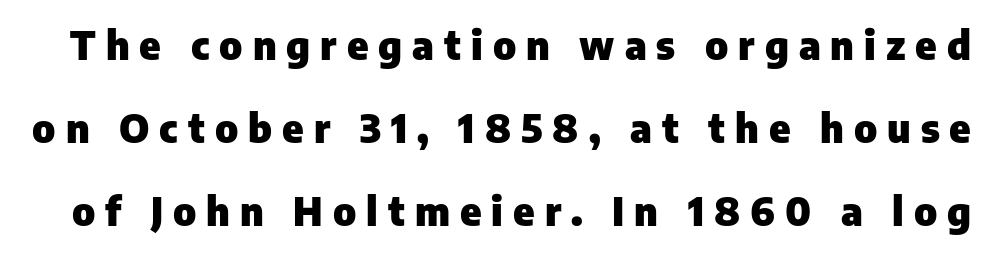
Q: Is the text bold? A: Yes.
Q: Is the text italic (slanted)? A: No, it is upright.
Q: Is the typeface a serif or a sans-serif typeface? A: Sans-serif.
Q: Is the text underlined? A: No.
Q: Is the spacing between letters normal or unusually wide? A: Unusually wide.
Q: Is the spacing between lines tight, normal or loose? A: Loose.
Q: Width (condensed, normal, or wide)? A: Normal.
Q: Stroke contrast? A: Low.
Q: x-height? A: Medium.
Q: Monospaced? A: No.
